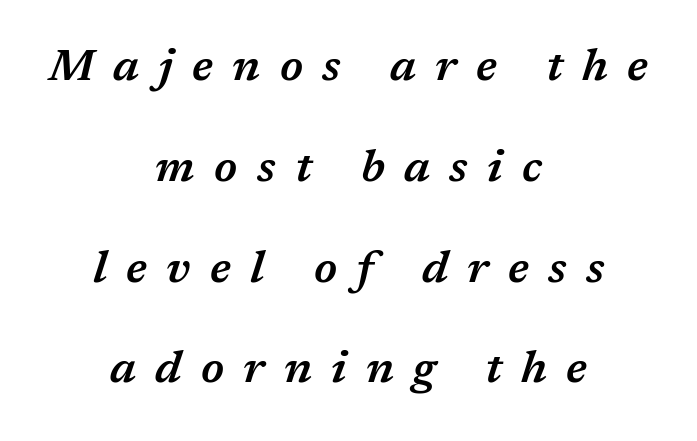
Each new line begins a long way beneath the previous one. If you drew a line through each stem, it would be angled. Is the type bold? Partly — it's a semibold, heavier than regular but not fully bold. Clear beneath every line of the passage.
